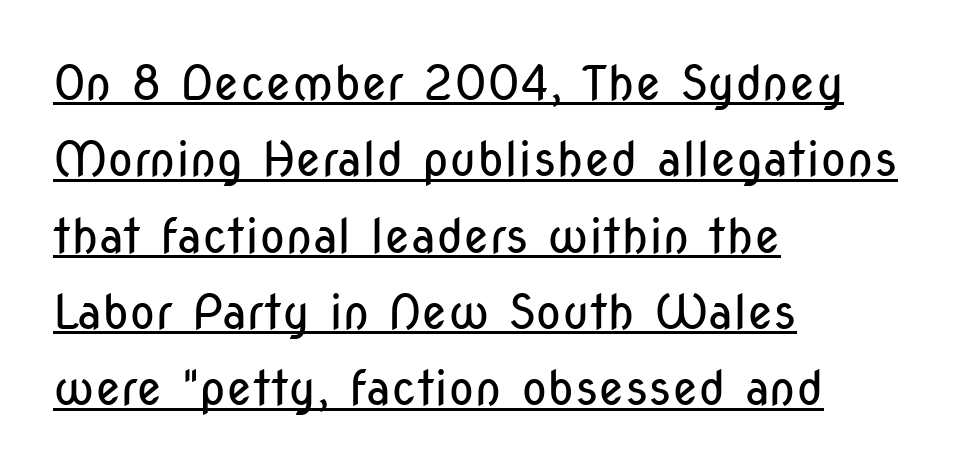
The image shows 48 px regular-weight, condensed sans-serif type, upright; set left-aligned, normal line spacing (1.59x), normal letter spacing, underlined; low stroke contrast and a medium x-height.
